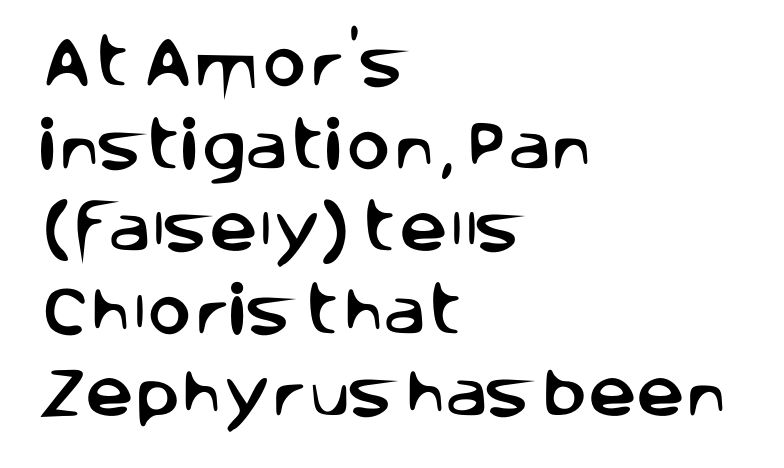
This rendering features lettering with no underline. Layout note: lines flush left. The lettering stays uniformly vertical, giving the passage a roman look. The rows are spaced the way most documents space them. Compared with typical body copy, the letter spacing here is the same.
